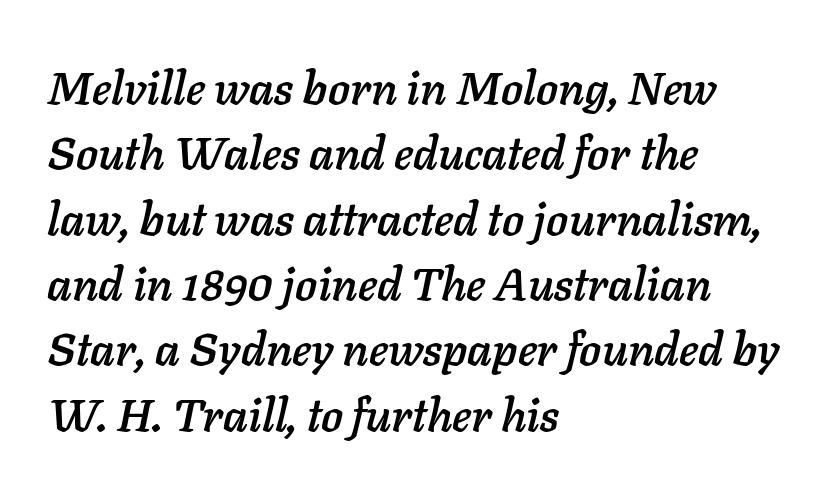
Q: Is the text italic (slanted)? A: Yes, it leans right by about 11 degrees.
Q: Is the text underlined? A: No.
Q: How is the paragraph aligned? A: Left-aligned.
Q: Is the spacing between letters normal or unusually wide? A: Normal.
Q: Is the spacing between lines tight, normal or loose? A: Normal.
Q: Width (condensed, normal, or wide)? A: Normal.
Q: Stroke contrast? A: Low.
Q: x-height? A: Medium.
Q: Monospaced? A: No.
